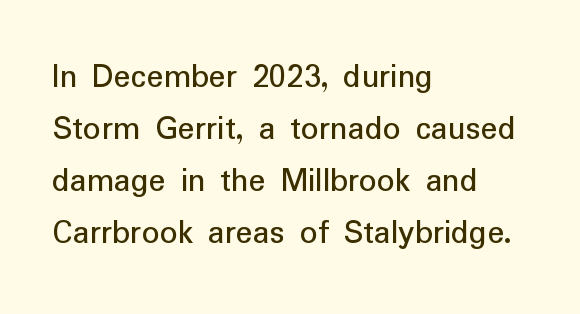
The image shows 35 px sans-serif type, upright; set left-aligned, normal line spacing (1.49x), normal letter spacing, not underlined; low stroke contrast and a medium x-height.
